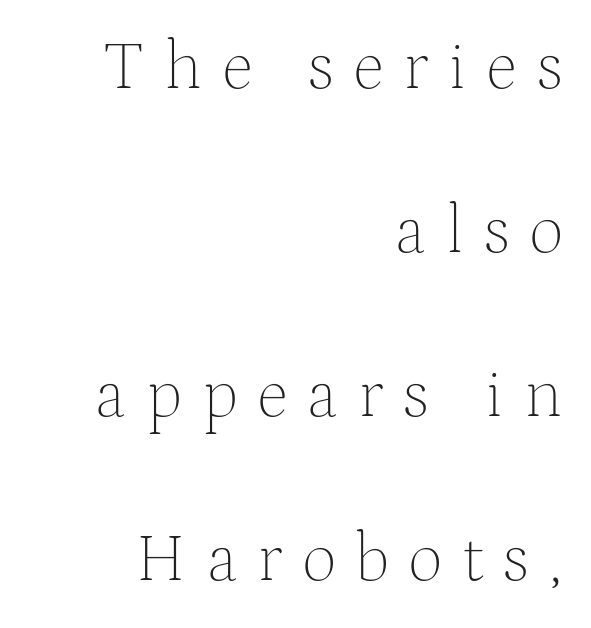
{"serif": "yes", "italic": "no", "bold": "no", "weight": "thin", "width": "normal", "stroke_contrast": "medium", "x_height": "medium", "monospaced": "no", "underline": "no", "align": "right", "line_spacing": "loose", "line_spacing_ratio": 2.41, "letter_spacing": "wide", "letter_spacing_em": 0.3, "glyph_px": 68}
